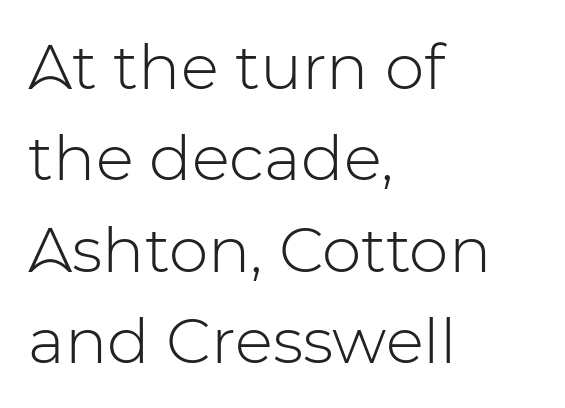
{"serif": "no", "italic": "no", "bold": "no", "weight": "light", "width": "normal", "stroke_contrast": "low", "x_height": "medium", "monospaced": "no", "underline": "no", "align": "left", "line_spacing": "normal", "line_spacing_ratio": 1.45, "letter_spacing": "normal", "letter_spacing_em": 0.0, "glyph_px": 63}
